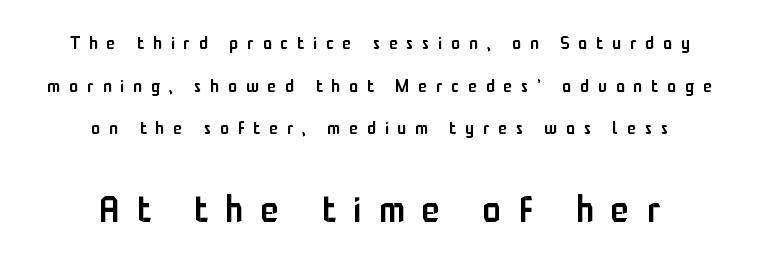
The image shows 36 px semibold, condensed sans-serif type, upright; set centered, loose line spacing (2.37x), unusually wide letter spacing (+0.5 em), not underlined; the second (bottom) block is 2.0x larger; low stroke contrast and a medium x-height.
